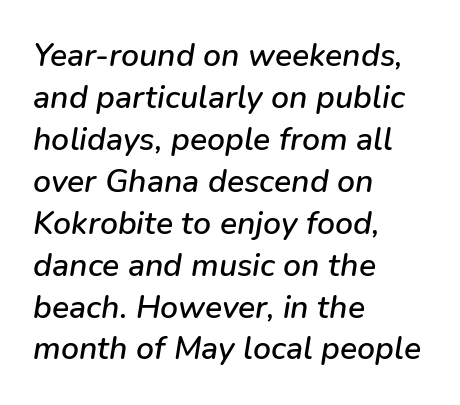
{"italic": "yes", "lean": "right", "slant_degrees": 9, "width": "normal", "stroke_contrast": "low", "x_height": "medium", "monospaced": "no", "underline": "no", "align": "left", "line_spacing": "normal", "line_spacing_ratio": 1.31, "letter_spacing": "normal", "letter_spacing_em": 0.0, "glyph_px": 32}
